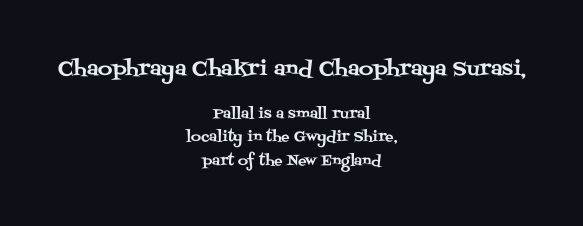
The image shows 20 px text type, upright; set centered, normal line spacing (1.66x), normal letter spacing, not underlined; the first (top) block is 1.43x larger.
